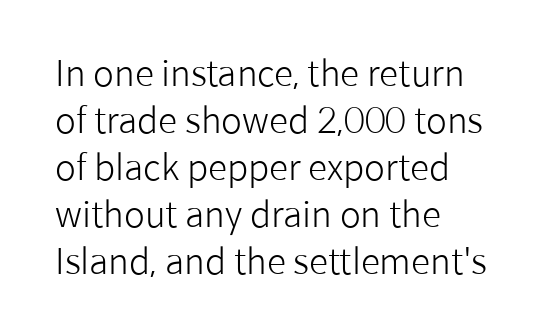
{"serif": "no", "italic": "no", "bold": "no", "weight": "light", "width": "normal", "stroke_contrast": "low", "x_height": "medium", "monospaced": "no", "underline": "no", "align": "left", "line_spacing": "normal", "line_spacing_ratio": 1.34, "letter_spacing": "normal", "letter_spacing_em": 0.0, "glyph_px": 35}
